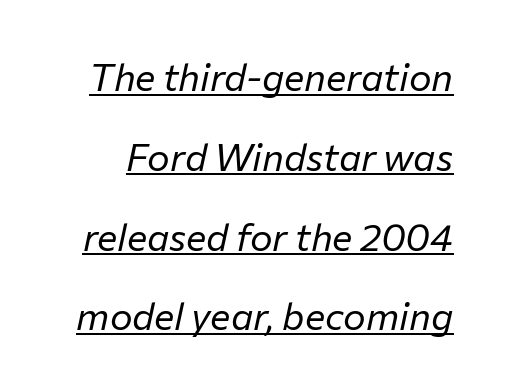
The image shows 38 px regular-weight type, italic (leaning right); set loose line spacing (2.1x), normal letter spacing, underlined; low stroke contrast and a medium x-height.
